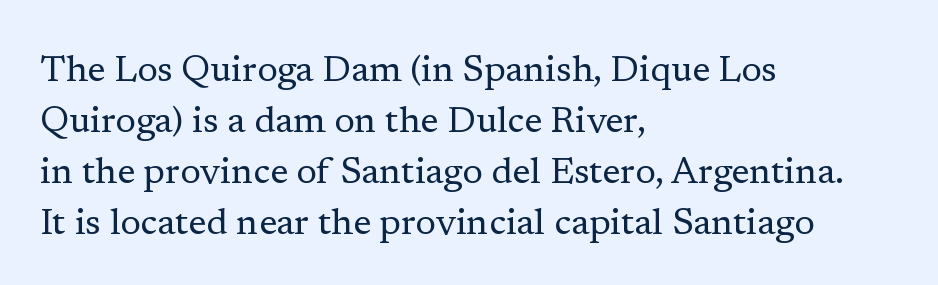
Q: Is the text bold? A: No.
Q: Is the text italic (slanted)? A: No, it is upright.
Q: Is the typeface a serif or a sans-serif typeface? A: Serif.
Q: Is the text underlined? A: No.
Q: How is the paragraph aligned? A: Left-aligned.
Q: Is the spacing between letters normal or unusually wide? A: Normal.
Q: Is the spacing between lines tight, normal or loose? A: Normal.
Q: Width (condensed, normal, or wide)? A: Normal.
Q: Stroke contrast? A: Low.
Q: x-height? A: Medium.
Q: Monospaced? A: No.
